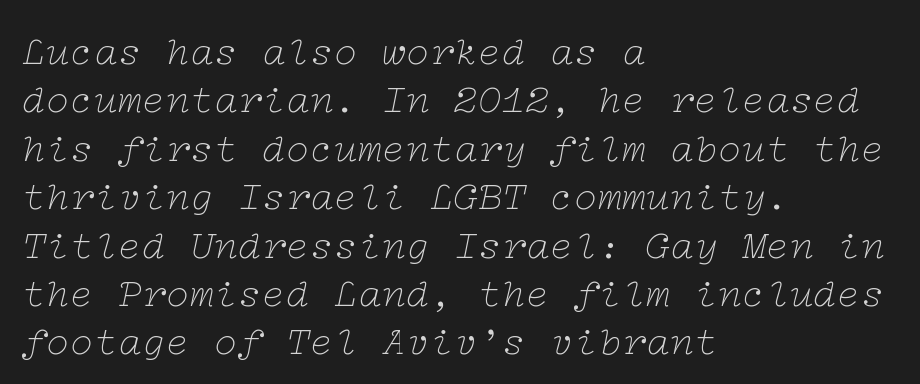
The image shows 40 px thin, wide serif type, italic (leaning right); set left-aligned, line spacing 1.21x, normal letter spacing, not underlined; low stroke contrast and a medium x-height.
